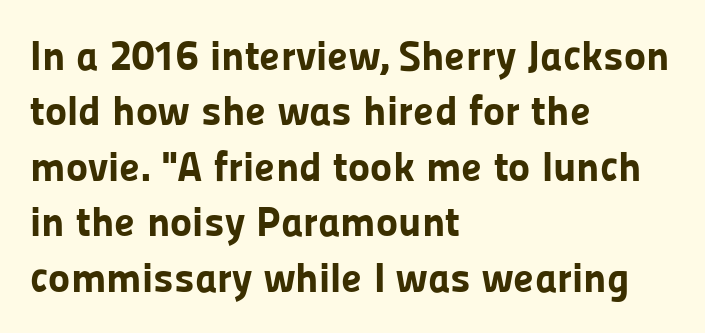
The glyphs are unaccompanied by any horizontal stroke below them. Honestly, the row spacing looks completely unremarkable. Layout note: lines flush left. This sample uses a sans-serif face. A typesetter would call this zero additional tracking.
